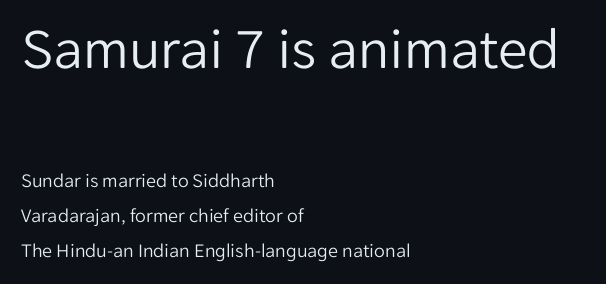
Q: Is the text bold? A: No.
Q: Is the text italic (slanted)? A: No, it is upright.
Q: Is the typeface a serif or a sans-serif typeface? A: Sans-serif.
Q: Is the text underlined? A: No.
Q: How is the paragraph aligned? A: Left-aligned.
Q: Is the spacing between letters normal or unusually wide? A: Normal.
Q: Which block of text is set in a larger size, the first (top) or the second (bottom)? A: The first (top) one.
Q: Width (condensed, normal, or wide)? A: Normal.
Q: Stroke contrast? A: Low.
Q: x-height? A: Medium.
Q: Monospaced? A: No.
